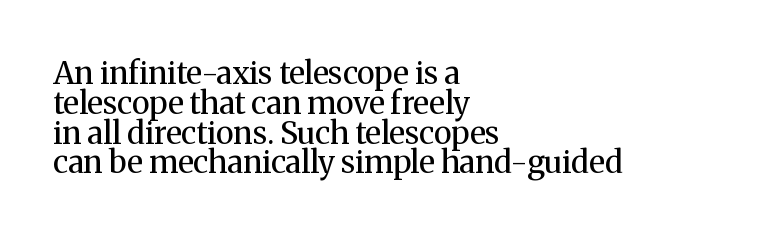
{"serif": "yes", "italic": "no", "bold": "no", "weight": "regular", "width": "normal", "stroke_contrast": "medium", "x_height": "medium", "monospaced": "no", "underline": "no", "align": "left", "line_spacing": "tight", "line_spacing_ratio": 0.96, "letter_spacing": "normal", "letter_spacing_em": 0.0, "glyph_px": 31}
